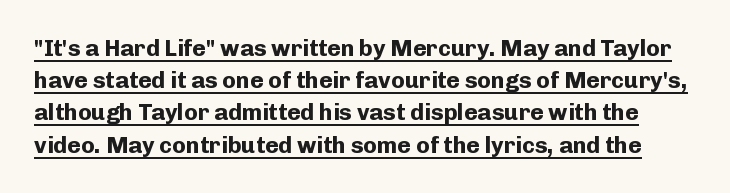
Q: Is the text bold? A: Yes.
Q: Is the text italic (slanted)? A: No, it is upright.
Q: Is the text underlined? A: Yes.
Q: Is the spacing between letters normal or unusually wide? A: Normal.
Q: Is the spacing between lines tight, normal or loose? A: Normal.
